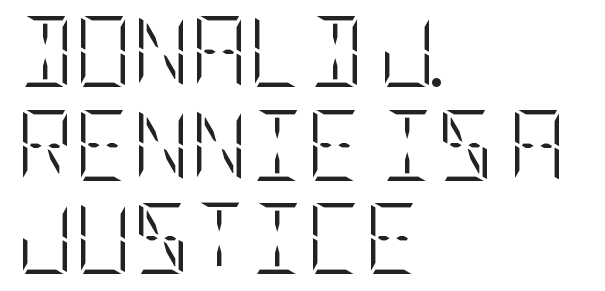
Inter-character spacing is left at the font's built-in metrics. Line starts are locked; line ends wander. No italicization has been applied; the sample stays upright. The rendering uses a moderate line-height, typical for paragraphs. The typeface has the unassuming heft of standard copy or less. Any mark beneath the type? The region is blank.
